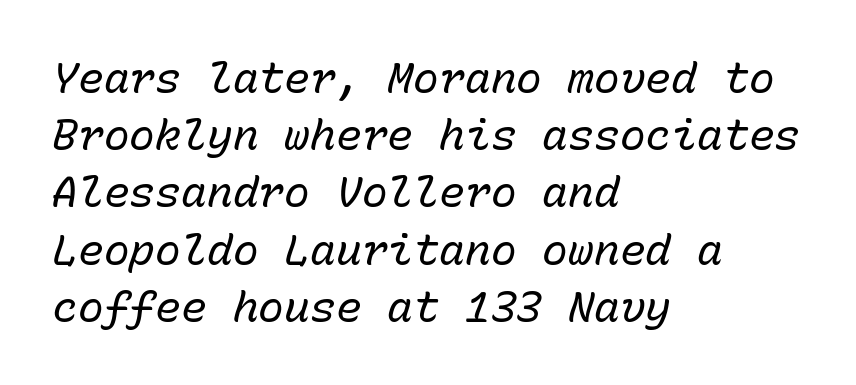
{"italic": "yes", "lean": "right", "slant_degrees": 15, "bold": "no", "weight": "regular", "width": "normal", "stroke_contrast": "low", "x_height": "medium", "monospaced": "yes", "underline": "no", "align": "left", "line_spacing": "normal", "line_spacing_ratio": 1.33, "letter_spacing": "normal", "letter_spacing_em": 0.0, "glyph_px": 43}
